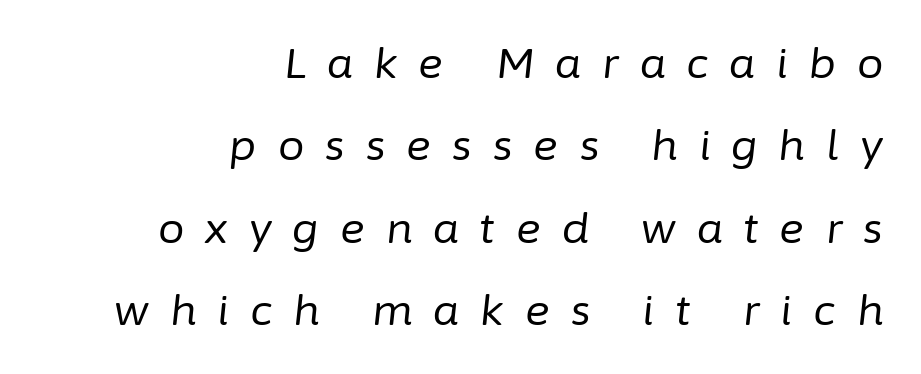
Line ends are locked; line starts wander. Would a proofreader flag this as italicized? Yes. Is the stroke heavy? The answer is a plain regular-or-lighter. Proportional: the letters do not fall into vertical columns.
